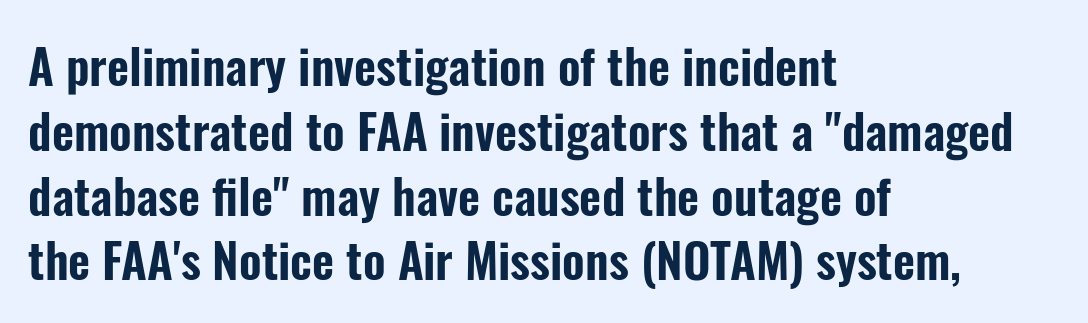
{"serif": "no", "italic": "no", "width": "condensed", "stroke_contrast": "low", "x_height": "medium", "monospaced": "no", "underline": "no", "align": "left", "line_spacing": "normal", "line_spacing_ratio": 1.35, "letter_spacing": "normal", "letter_spacing_em": 0.0, "glyph_px": 48}
